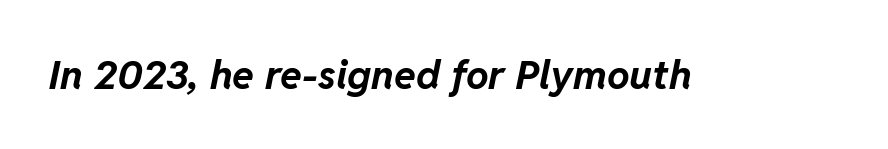
Q: Is the text bold? A: Yes.
Q: Is the text italic (slanted)? A: Yes, it leans right by about 11 degrees.
Q: Is the text underlined? A: No.
Q: Is the spacing between letters normal or unusually wide? A: Normal.
Q: Width (condensed, normal, or wide)? A: Normal.
Q: Stroke contrast? A: Low.
Q: x-height? A: Medium.
Q: Monospaced? A: No.
